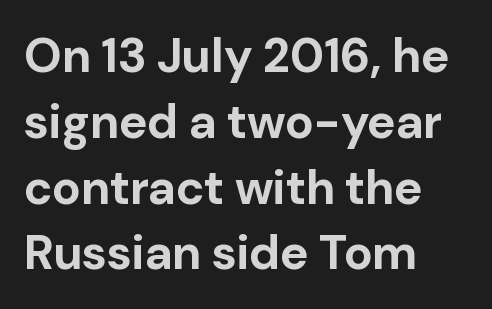
{"serif": "no", "italic": "no", "bold": "yes", "weight": "bold", "width": "normal", "stroke_contrast": "low", "x_height": "medium", "monospaced": "no", "underline": "no", "align": "left", "line_spacing": "normal", "line_spacing_ratio": 1.37, "letter_spacing": "normal", "letter_spacing_em": 0.0, "glyph_px": 48}
